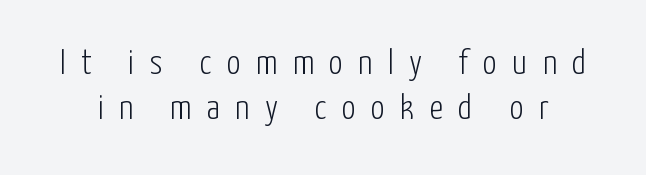
{"serif": "no", "italic": "no", "bold": "no", "weight": "light", "width": "condensed", "stroke_contrast": "low", "x_height": "medium", "monospaced": "no", "underline": "no", "line_spacing": "normal", "line_spacing_ratio": 1.3, "letter_spacing": "wide", "letter_spacing_em": 0.44, "glyph_px": 35}
